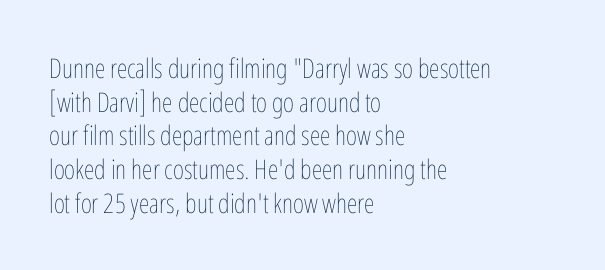
{"italic": "no", "bold": "no", "underline": "no", "align": "left", "line_spacing": "normal", "line_spacing_ratio": 1.25, "letter_spacing": "normal", "letter_spacing_em": 0.0, "glyph_px": 27}
